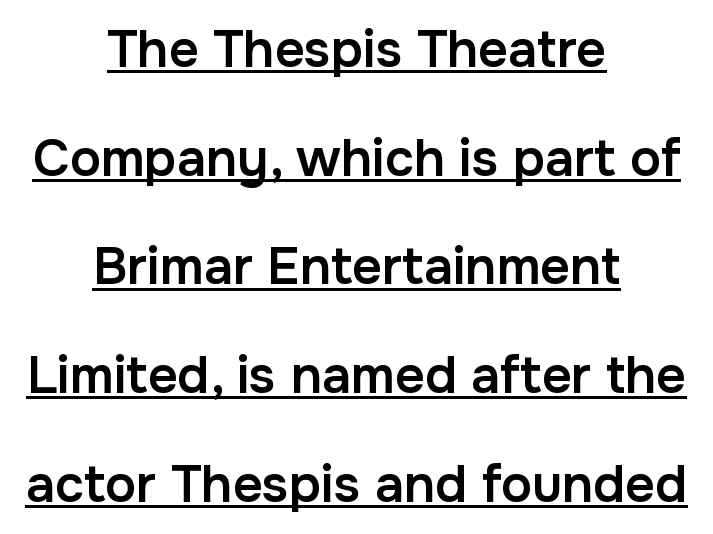
Q: Is the text bold? A: Semi-bold.
Q: Is the text italic (slanted)? A: No, it is upright.
Q: Is the typeface a serif or a sans-serif typeface? A: Sans-serif.
Q: Is the text underlined? A: Yes.
Q: How is the paragraph aligned? A: Centered.
Q: Is the spacing between letters normal or unusually wide? A: Normal.
Q: Is the spacing between lines tight, normal or loose? A: Loose.
Q: Width (condensed, normal, or wide)? A: Normal.
Q: Stroke contrast? A: Low.
Q: x-height? A: Medium.
Q: Monospaced? A: No.
